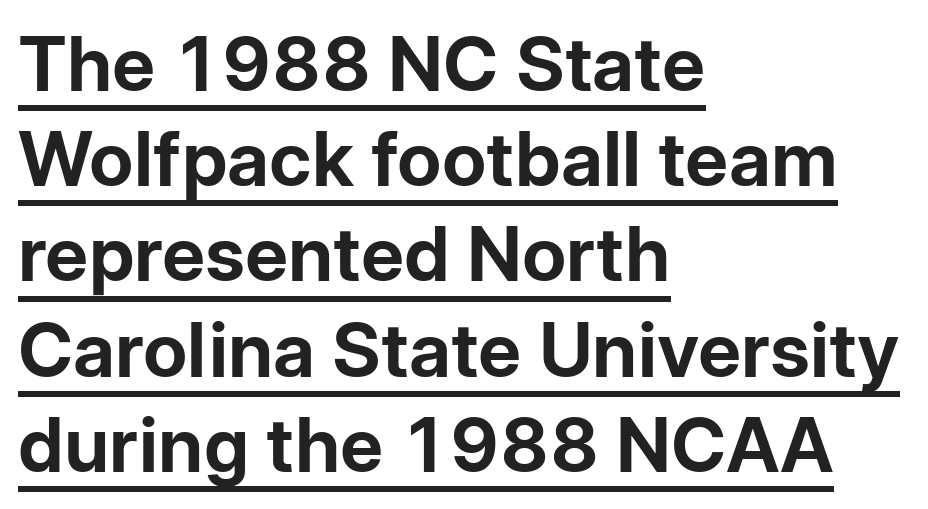
The image shows 75 px bold sans-serif type, upright; set left-aligned, normal line spacing (1.27x), normal letter spacing, underlined; low stroke contrast and a medium x-height.
